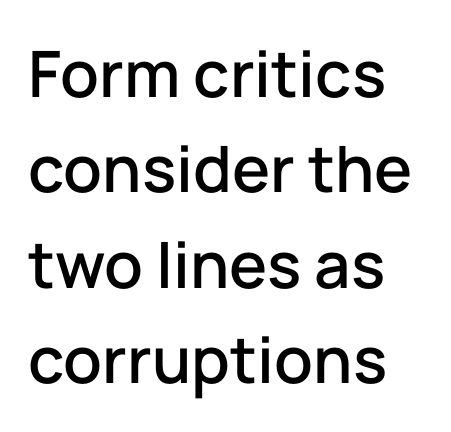
The image shows 64 px sans-serif type, upright; set normal line spacing (1.49x), normal letter spacing, not underlined; low stroke contrast and a medium x-height.
